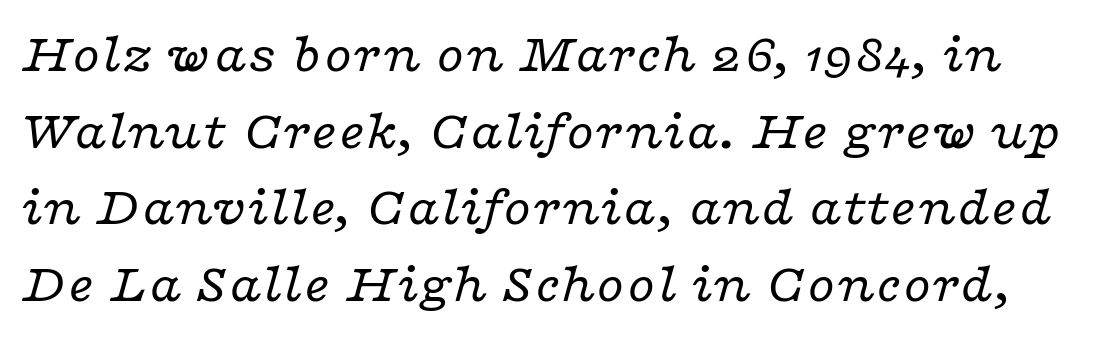
{"serif": "yes", "italic": "yes", "lean": "right", "slant_degrees": 16, "bold": "no", "weight": "regular", "width": "wide", "stroke_contrast": "low", "x_height": "medium", "monospaced": "no", "underline": "no", "line_spacing": "normal", "line_spacing_ratio": 1.37, "letter_spacing": "normal", "letter_spacing_em": 0.0, "glyph_px": 56}
